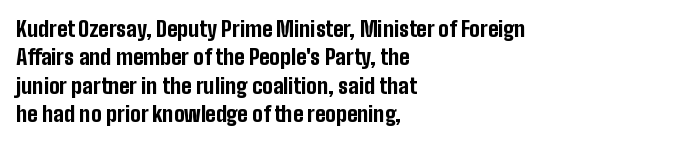
The image shows 21 px bold type, upright; set left-aligned, normal line spacing (1.35x), normal letter spacing, not underlined.
